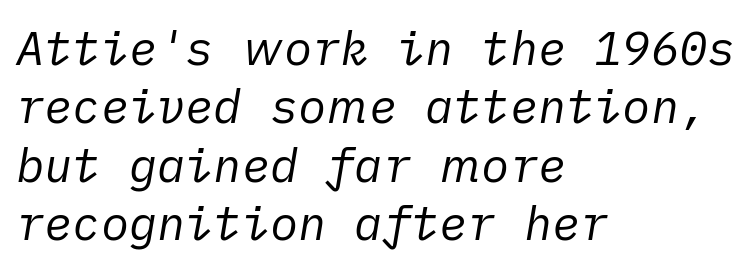
Q: Is the text bold? A: No.
Q: Is the text italic (slanted)? A: Yes, it leans right by about 10 degrees.
Q: Is the text underlined? A: No.
Q: How is the paragraph aligned? A: Left-aligned.
Q: Is the spacing between letters normal or unusually wide? A: Normal.
Q: Width (condensed, normal, or wide)? A: Normal.
Q: Stroke contrast? A: Low.
Q: x-height? A: Medium.
